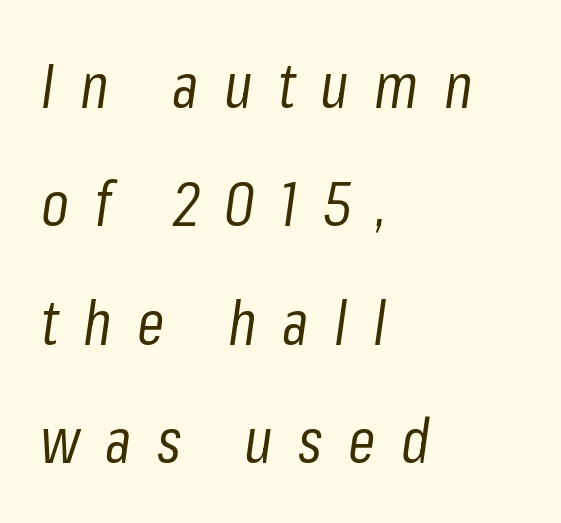
Q: Is the text bold? A: No.
Q: Is the text italic (slanted)? A: Yes, it leans right by about 8 degrees.
Q: Is the text underlined? A: No.
Q: How is the paragraph aligned? A: Left-aligned.
Q: Is the spacing between letters normal or unusually wide? A: Unusually wide.
Q: Is the spacing between lines tight, normal or loose? A: Loose.
Q: Width (condensed, normal, or wide)? A: Condensed.
Q: Stroke contrast? A: Low.
Q: x-height? A: Medium.
Q: Monospaced? A: No.
